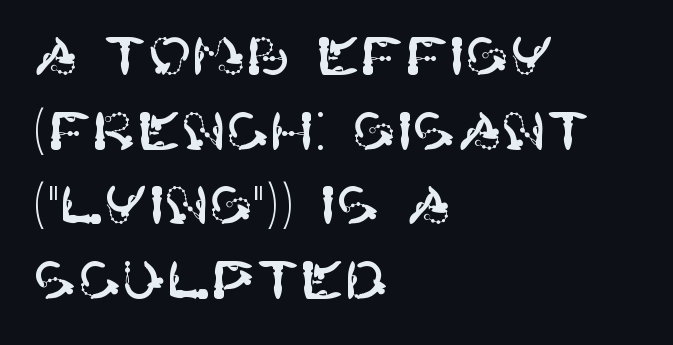
Line starts are locked; line ends wander. The leading is moderate, giving the passage an even texture. The face used here is a sans, in the tradition of grotesques and geometrics. This rendering leaves character spacing at its baseline value.
